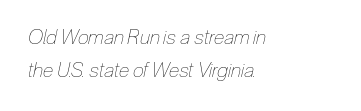
This sample uses an oblique cut, with every glyph tilted off the vertical. Short and long lines alike share a common starting point at left. The glyphs are unaccompanied by any horizontal stroke below them. The vertical gap from one line to the next is medium. Between one letter and the next there's only the usual sliver of space. Heft: none added — not bold.
